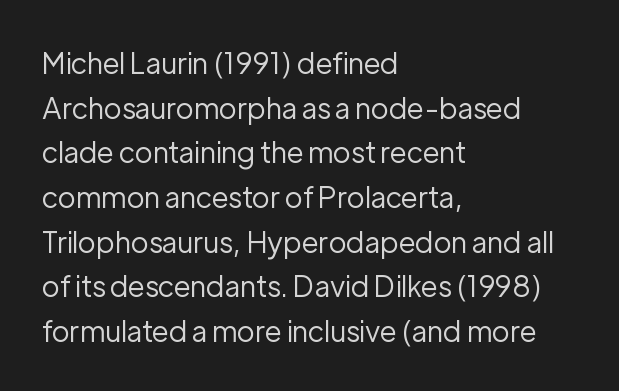
{"serif": "no", "italic": "no", "bold": "no", "weight": "regular", "width": "normal", "stroke_contrast": "low", "x_height": "medium", "monospaced": "no", "underline": "no", "align": "left", "line_spacing": "normal", "line_spacing_ratio": 1.54, "letter_spacing": "normal", "letter_spacing_em": 0.0, "glyph_px": 29}
